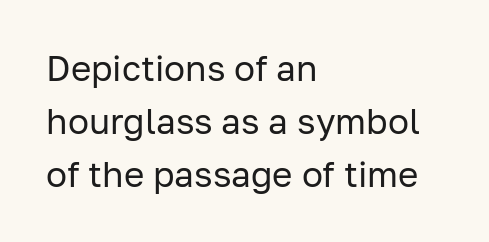
{"serif": "no", "italic": "no", "bold": "no", "weight": "regular", "width": "normal", "stroke_contrast": "low", "x_height": "medium", "monospaced": "no", "underline": "no", "align": "left", "line_spacing": "normal", "line_spacing_ratio": 1.52, "letter_spacing": "normal", "letter_spacing_em": 0.0, "glyph_px": 35}
